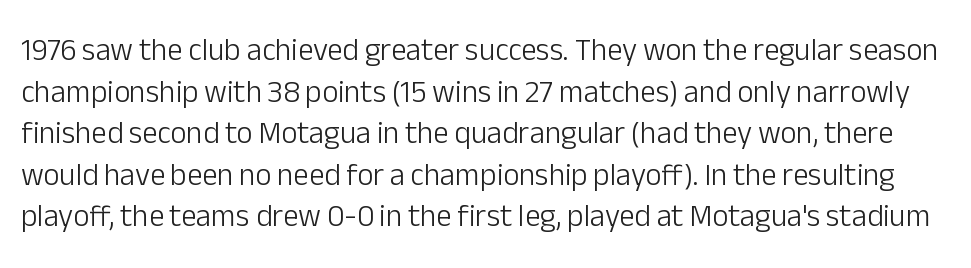
The image shows 31 px light sans-serif type, upright; set normal line spacing (1.34x), normal letter spacing, not underlined; low stroke contrast and a medium x-height.
